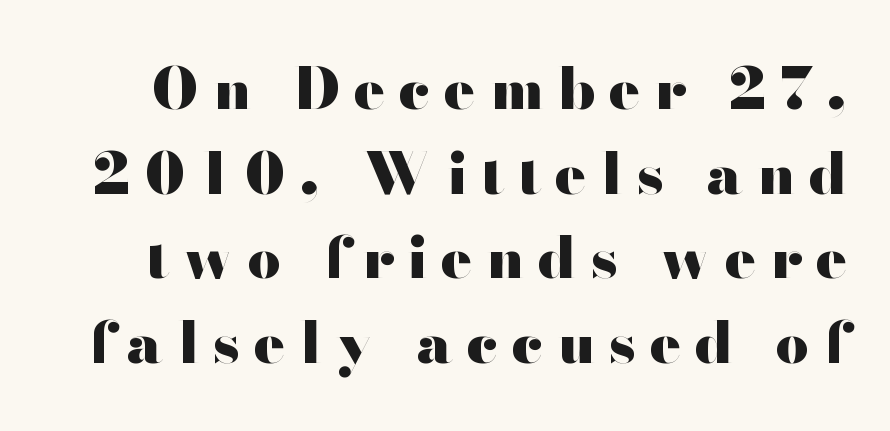
Q: Is the text bold? A: Yes.
Q: Is the text italic (slanted)? A: No, it is upright.
Q: Is the typeface a serif or a sans-serif typeface? A: Sans-serif.
Q: Is the text underlined? A: No.
Q: Is the spacing between letters normal or unusually wide? A: Unusually wide.
Q: Is the spacing between lines tight, normal or loose? A: Normal.
Q: Width (condensed, normal, or wide)? A: Wide.
Q: Stroke contrast? A: High.
Q: x-height? A: Small.
Q: Monospaced? A: No.
